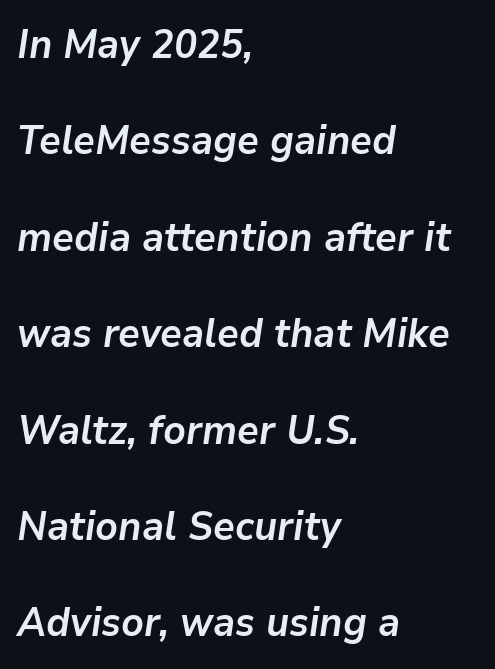
Q: Is the text bold? A: Yes.
Q: Is the text italic (slanted)? A: Yes, it leans right by about 9 degrees.
Q: Is the text underlined? A: No.
Q: How is the paragraph aligned? A: Left-aligned.
Q: Is the spacing between letters normal or unusually wide? A: Normal.
Q: Is the spacing between lines tight, normal or loose? A: Loose.
Q: Width (condensed, normal, or wide)? A: Normal.
Q: Stroke contrast? A: Low.
Q: x-height? A: Medium.
Q: Monospaced? A: No.
